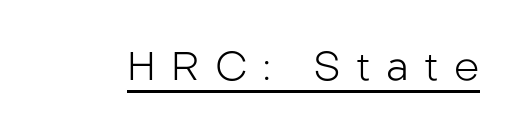
Does the type have serifs? No, each stem ends abruptly. Looks like regular typesetting: each glyph gets only the width it needs. Stem width sits at or under what a default text font uses. There is plenty of visible air inserted between adjacent glyphs.
